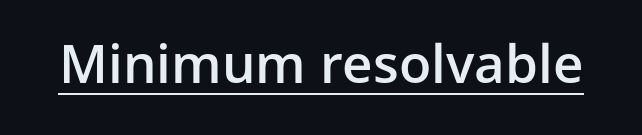
The face used here is proportionally spaced, like ordinary book or web type. The glyphs have the mass of a demibold cut, below bold. The typesetter has applied underlining to the passage shown. I'd call this a sans setting — the letters go barefoot.
